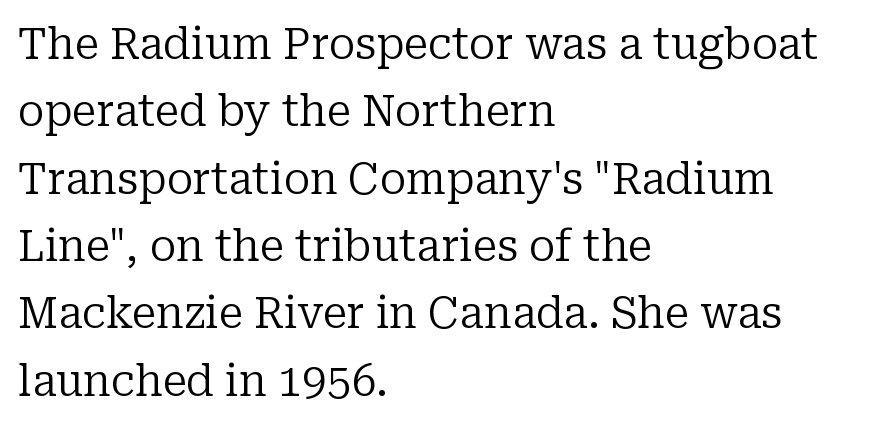
The image shows 44 px regular-weight serif type, upright; set left-aligned, normal line spacing (1.53x), normal letter spacing, not underlined; low stroke contrast and a medium x-height.
